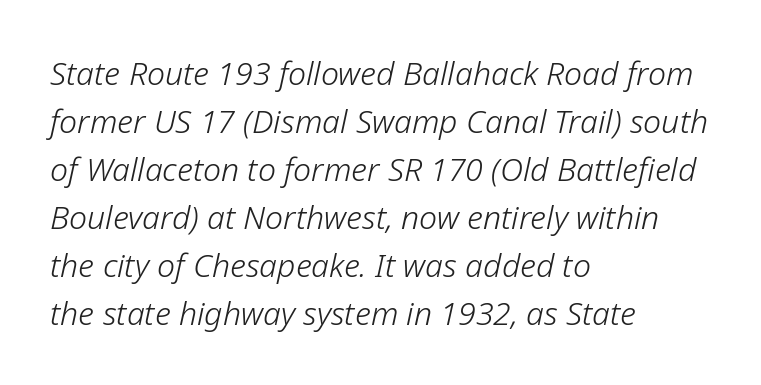
The image shows 32 px light type, italic (leaning right); set left-aligned, normal line spacing (1.5x), normal letter spacing, not underlined; low stroke contrast and a medium x-height.
